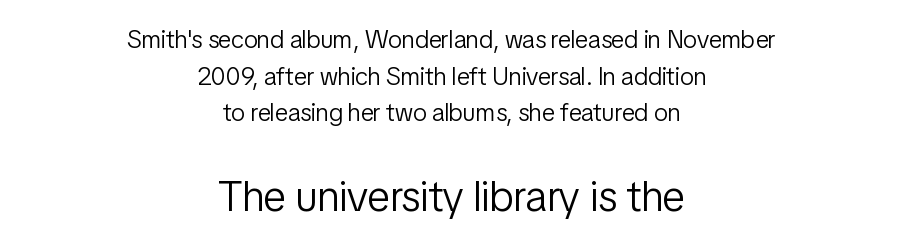
{"serif": "no", "italic": "no", "bold": "no", "weight": "light", "width": "condensed", "stroke_contrast": "low", "x_height": "medium", "monospaced": "no", "underline": "no", "align": "center", "line_spacing": "normal", "line_spacing_ratio": 1.47, "letter_spacing": "normal", "letter_spacing_em": 0.0, "larger_block": "second", "size_ratio": 1.72, "glyph_px": 43}
